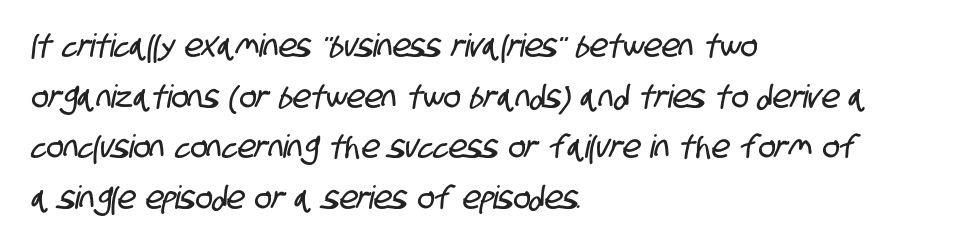
These lines are rendered in a variable-pitch font. The area under the type is left untouched. Default kerning and tracking; the words read as compact shapes. The vertical gap from one line to the next is medium. The glyphs in this specimen are sans serif. The typesetter chose a ragged-right arrangement here.
